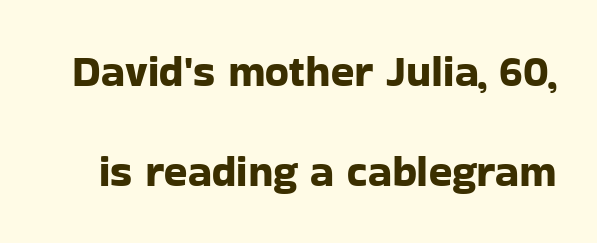
The image shows 43 px sans-serif type, upright; set loose line spacing (2.33x), normal letter spacing, not underlined; low stroke contrast and a medium x-height.
